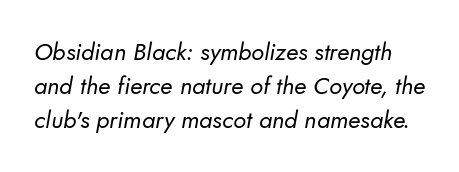
The image shows 24 px text type; set normal line spacing (1.42x), normal letter spacing, not underlined.
